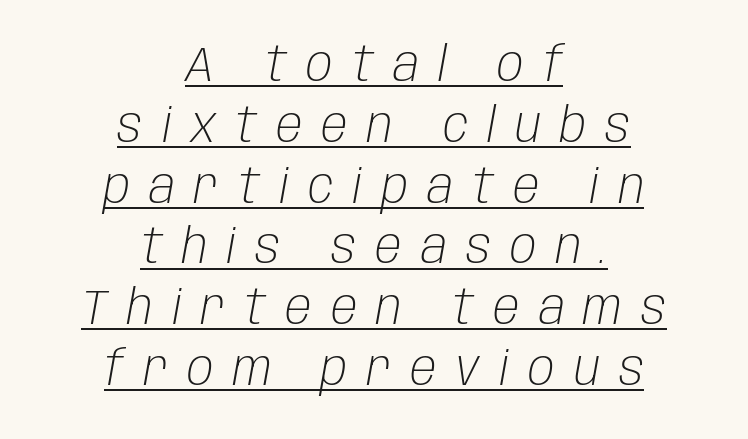
The image shows 49 px light, condensed type, italic (leaning right); set centered, line spacing 1.24x, unusually wide letter spacing (+0.39 em), underlined; low stroke contrast and a large x-height.
